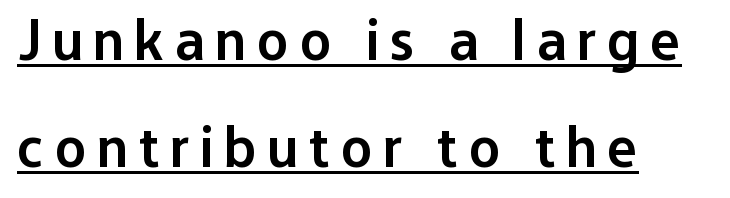
Q: Is the text bold? A: Semi-bold.
Q: Is the text italic (slanted)? A: No, it is upright.
Q: Is the typeface a serif or a sans-serif typeface? A: Sans-serif.
Q: Is the text underlined? A: Yes.
Q: How is the paragraph aligned? A: Left-aligned.
Q: Width (condensed, normal, or wide)? A: Normal.
Q: Stroke contrast? A: Low.
Q: x-height? A: Medium.
Q: Monospaced? A: No.
